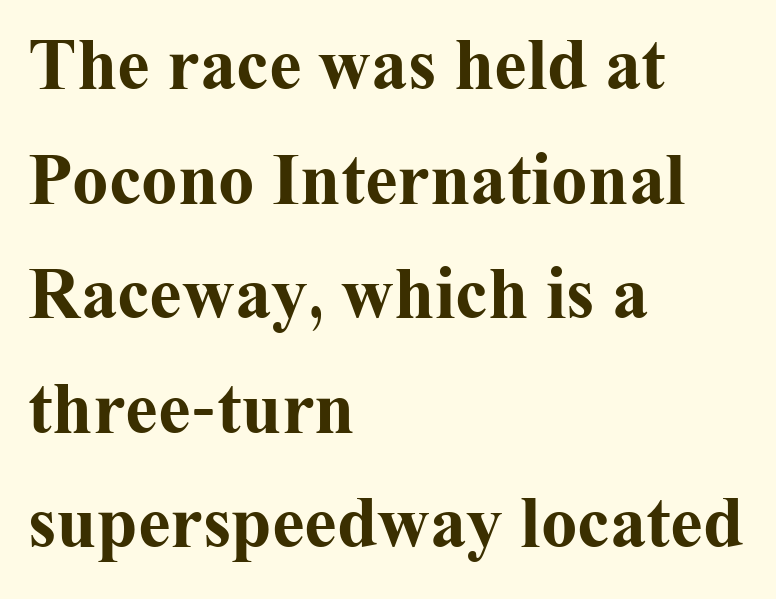
Q: Is the text bold? A: Yes.
Q: Is the text italic (slanted)? A: No, it is upright.
Q: Is the typeface a serif or a sans-serif typeface? A: Serif.
Q: Is the text underlined? A: No.
Q: How is the paragraph aligned? A: Left-aligned.
Q: Is the spacing between letters normal or unusually wide? A: Normal.
Q: Is the spacing between lines tight, normal or loose? A: Normal.
Q: Width (condensed, normal, or wide)? A: Normal.
Q: Stroke contrast? A: Medium.
Q: x-height? A: Medium.
Q: Monospaced? A: No.
